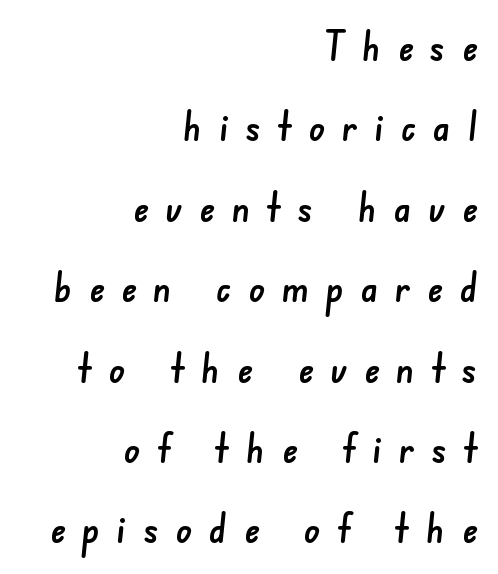
Q: Is the typeface a serif or a sans-serif typeface? A: Sans-serif.
Q: Is the text underlined? A: No.
Q: How is the paragraph aligned? A: Right-aligned.
Q: Is the spacing between letters normal or unusually wide? A: Unusually wide.
Q: Is the spacing between lines tight, normal or loose? A: Loose.
Q: Width (condensed, normal, or wide)? A: Normal.
Q: Stroke contrast? A: Low.
Q: x-height? A: Small.
Q: Monospaced? A: No.
